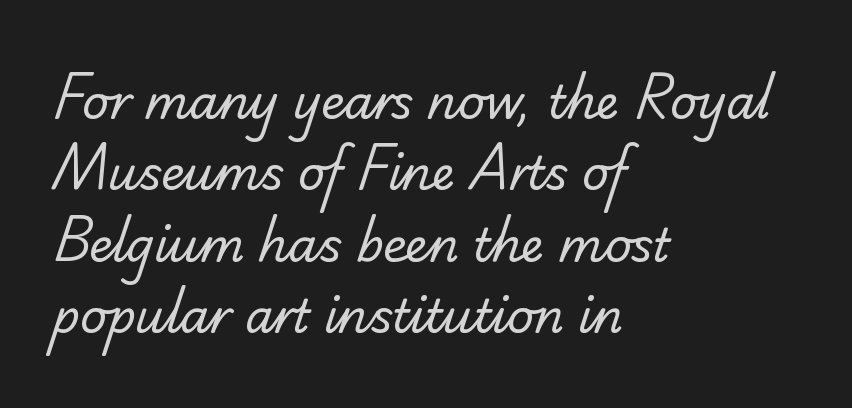
The image shows 46 px regular-weight serif type; set left-aligned, normal line spacing (1.55x), normal letter spacing, not underlined; low stroke contrast and a small x-height.
